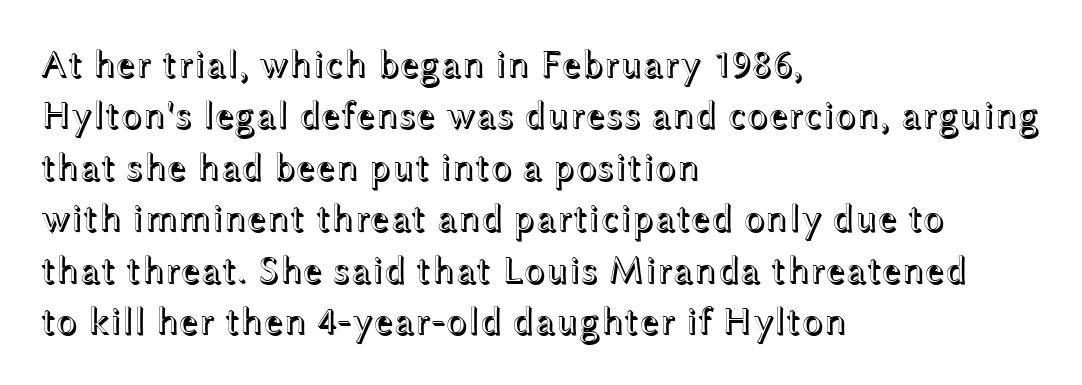
The image shows 39 px wide type, upright; set left-aligned, normal line spacing (1.32x), normal letter spacing, not underlined; a medium x-height.
